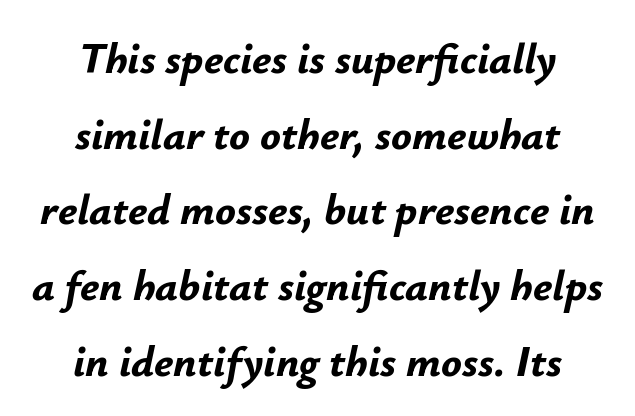
Compared with ordinary roman type, these characters are visibly tilted. Reading down the block, each line starts at a different indent, mirrored at its end. Strokes here are thick enough to call this a true bold. Rule under the text: the space is simply empty. Here the glyphs are tracked normally, forming tight word shapes. The passage shown is typed in a proportional face where columns would drift.
